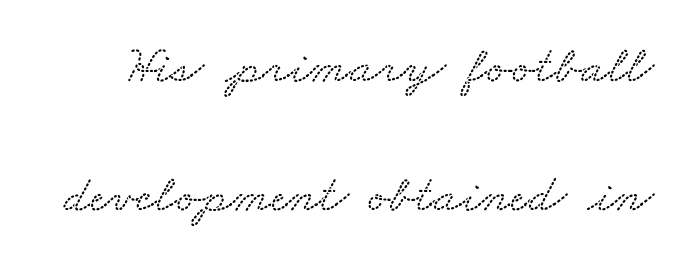
Check where the strokes stop: tiny serifs finish them off. This sample has the flowing, uneven cadence of proportional lettering. Descenders hang freely into open space. Between one letter and the next there's only the usual sliver of space. Line spacing here is loose.
